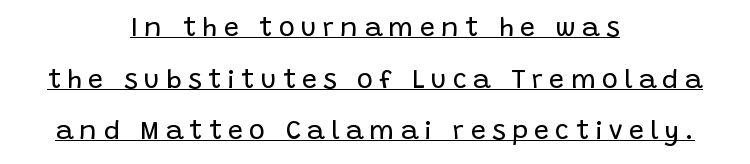
On a weight scale, this lands at 450 or below. Decoration check: the copy is underlined. Every stem runs plumb, perpendicular to the baseline. This sample uses expanded letter spacing, leaving extra air between glyphs. This block would shrink considerably if given ordinary leading; it's expanded now.
